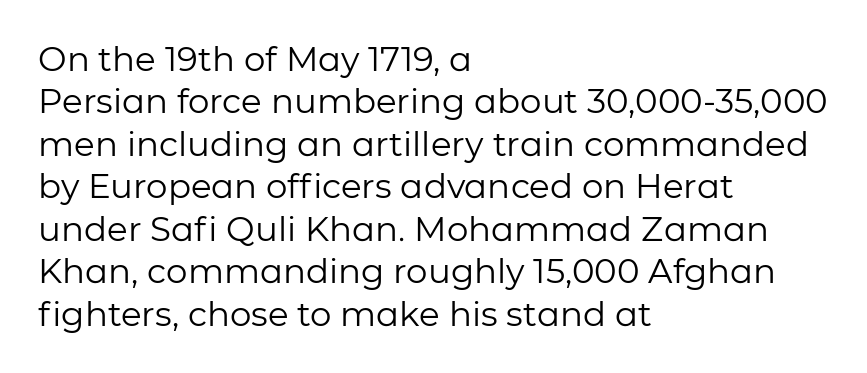
{"serif": "no", "italic": "no", "bold": "no", "weight": "regular", "width": "normal", "stroke_contrast": "low", "x_height": "medium", "monospaced": "no", "underline": "no", "align": "left", "line_spacing": "normal", "line_spacing_ratio": 1.25, "letter_spacing": "normal", "letter_spacing_em": 0.0, "glyph_px": 34}
